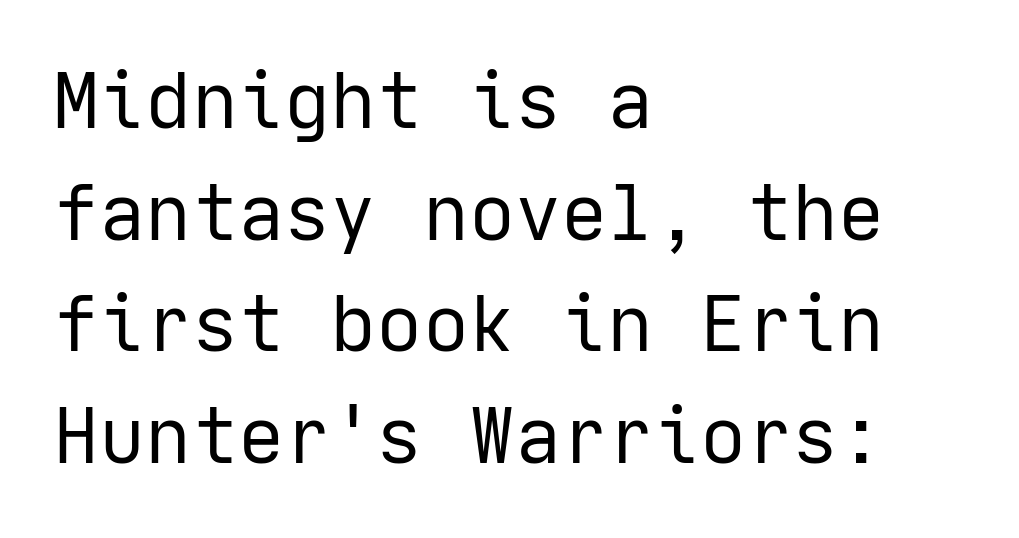
Q: Is the text bold? A: No.
Q: Is the text italic (slanted)? A: No, it is upright.
Q: Is the typeface a serif or a sans-serif typeface? A: Sans-serif.
Q: Is the text underlined? A: No.
Q: How is the paragraph aligned? A: Left-aligned.
Q: Is the spacing between letters normal or unusually wide? A: Normal.
Q: Is the spacing between lines tight, normal or loose? A: Normal.
Q: Width (condensed, normal, or wide)? A: Normal.
Q: Stroke contrast? A: Low.
Q: x-height? A: Medium.
